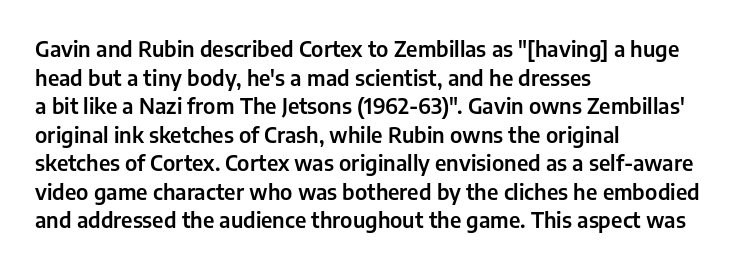
The image shows 21 px text type, upright; set left-aligned, normal line spacing (1.36x), normal letter spacing, not underlined.
